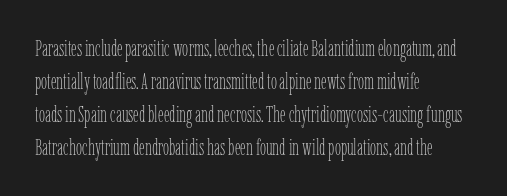
Q: Is the text bold? A: No.
Q: Is the text italic (slanted)? A: No, it is upright.
Q: Is the text underlined? A: No.
Q: How is the paragraph aligned? A: Left-aligned.
Q: Is the spacing between letters normal or unusually wide? A: Normal.
Q: Is the spacing between lines tight, normal or loose? A: Normal.
